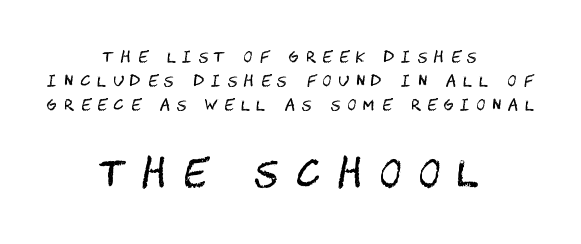
{"serif": "no", "italic": "no", "bold": "no", "weight": "regular", "width": "condensed", "stroke_contrast": "medium", "x_height": "large", "underline": "no", "align": "center", "line_spacing": "normal", "line_spacing_ratio": 1.59, "letter_spacing": "wide", "letter_spacing_em": 0.47, "larger_block": "second", "size_ratio": 2.47, "glyph_px": 37}
